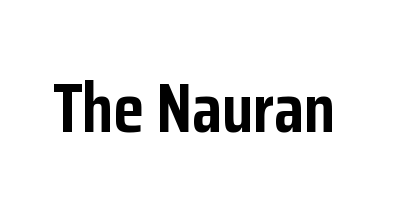
Q: Is the text bold? A: Yes.
Q: Is the text italic (slanted)? A: No, it is upright.
Q: Is the typeface a serif or a sans-serif typeface? A: Sans-serif.
Q: Is the text underlined? A: No.
Q: Is the spacing between letters normal or unusually wide? A: Normal.
Q: Width (condensed, normal, or wide)? A: Condensed.
Q: Stroke contrast? A: Low.
Q: x-height? A: Medium.
Q: Monospaced? A: No.
